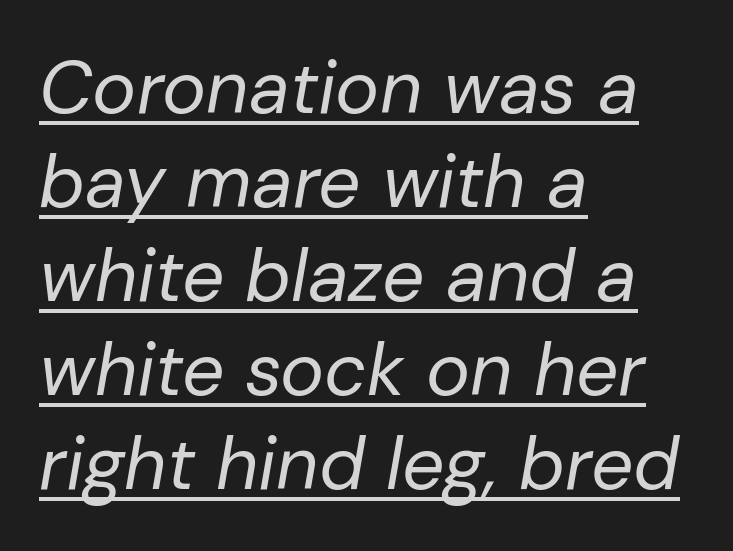
Style check: oblique. Interline gaps are of average width in this sample. Spacing verdict: proportional, widths tailored to each character. Emphasis is given by a line drawn under the lettering.
